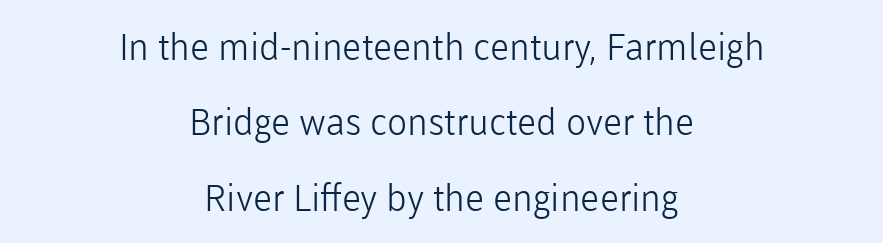
The image shows 37 px light sans-serif type, upright; set centered, loose line spacing (2.04x), normal letter spacing, not underlined; low stroke contrast and a medium x-height.
